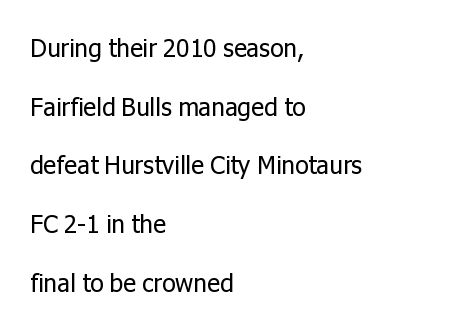
The image shows 25 px text type, upright; set left-aligned, loose line spacing (2.35x), normal letter spacing, not underlined.
